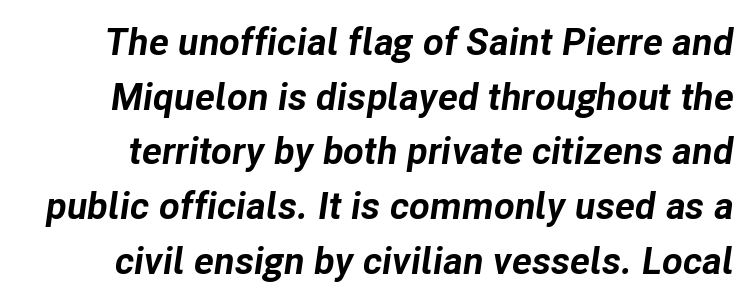
{"italic": "yes", "lean": "right", "slant_degrees": 8, "bold": "yes", "weight": "bold", "width": "normal", "stroke_contrast": "low", "x_height": "medium", "monospaced": "no", "underline": "no", "line_spacing": "normal", "line_spacing_ratio": 1.44, "letter_spacing": "normal", "letter_spacing_em": 0.0, "glyph_px": 38}
